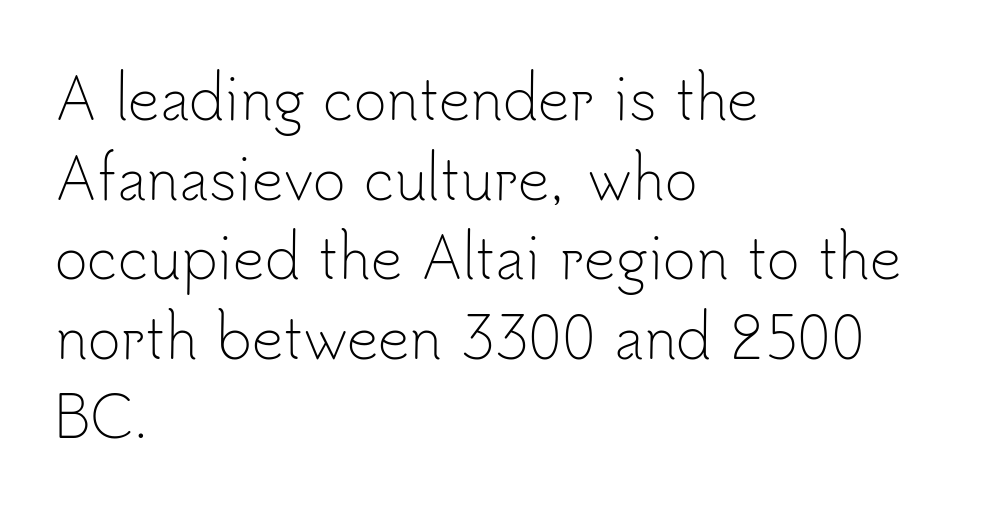
Q: Is the text bold? A: No.
Q: Is the text italic (slanted)? A: No, it is upright.
Q: Is the typeface a serif or a sans-serif typeface? A: Sans-serif.
Q: Is the text underlined? A: No.
Q: How is the paragraph aligned? A: Left-aligned.
Q: Is the spacing between letters normal or unusually wide? A: Normal.
Q: Is the spacing between lines tight, normal or loose? A: Normal.
Q: Width (condensed, normal, or wide)? A: Normal.
Q: Stroke contrast? A: Low.
Q: x-height? A: Small.
Q: Monospaced? A: No.
